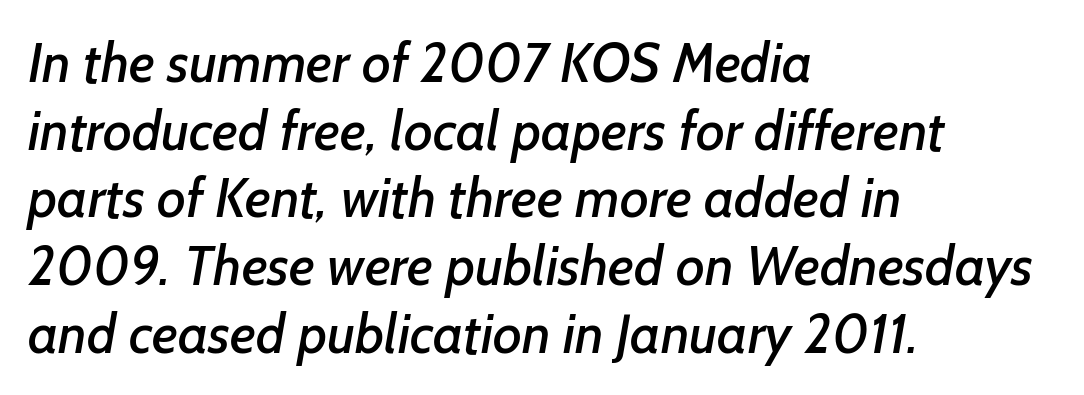
{"serif": "no", "width": "normal", "stroke_contrast": "low", "x_height": "medium", "monospaced": "no", "underline": "no", "align": "left", "line_spacing_ratio": 1.23, "letter_spacing": "normal", "letter_spacing_em": 0.0, "glyph_px": 55}
